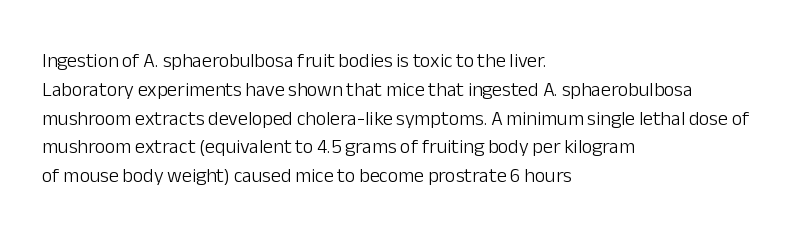
Vertical strokes here are truly vertical. The typesetting does not lean heavy: it is not bold. These lines keep a tight, regular rhythm from letter to letter. Anything drawn beneath the words? Only blank space. The designer left line spacing at the default. Caption: multi-line text, flush left, ragged right.
